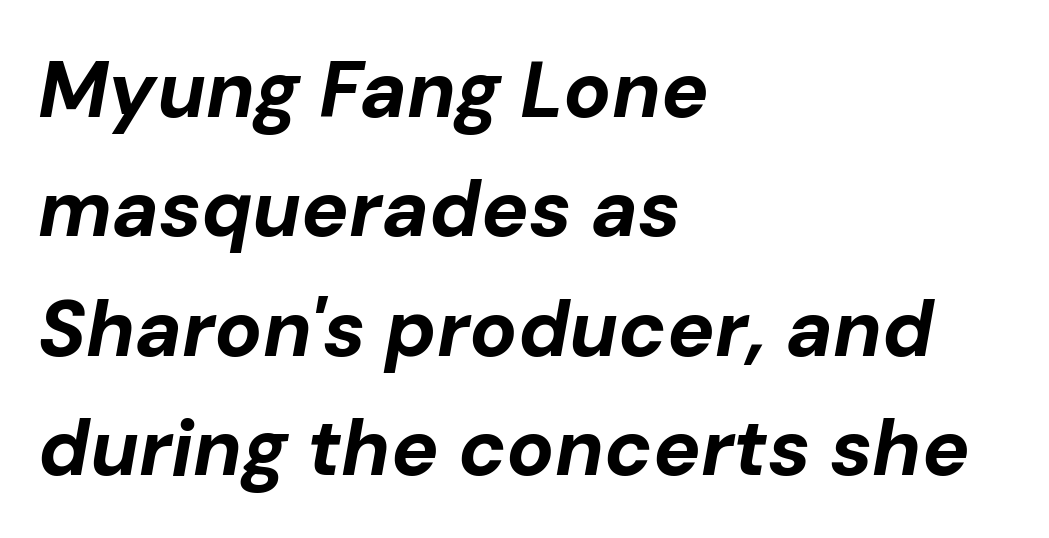
Q: Is the text bold? A: Yes.
Q: Is the text italic (slanted)? A: Yes, it leans right by about 10 degrees.
Q: Is the text underlined? A: No.
Q: How is the paragraph aligned? A: Left-aligned.
Q: Is the spacing between letters normal or unusually wide? A: Normal.
Q: Is the spacing between lines tight, normal or loose? A: Normal.
Q: Width (condensed, normal, or wide)? A: Normal.
Q: Stroke contrast? A: Low.
Q: x-height? A: Medium.
Q: Monospaced? A: No.
